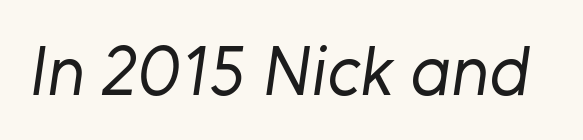
{"serif": "no", "bold": "no", "weight": "regular", "width": "normal", "stroke_contrast": "low", "x_height": "medium", "monospaced": "no", "underline": "no", "letter_spacing": "normal", "letter_spacing_em": 0.0, "glyph_px": 71}
